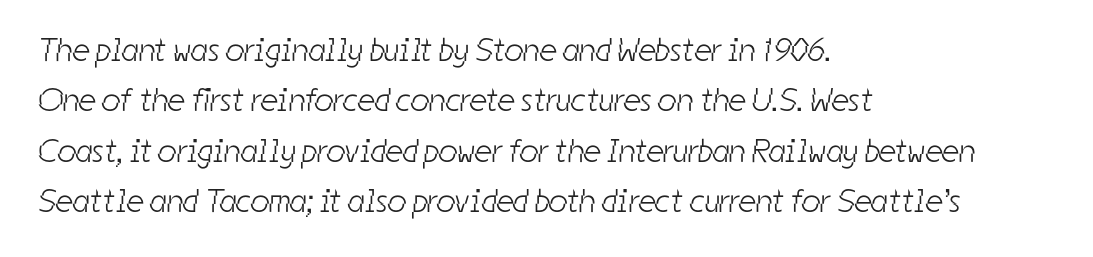
The image shows 33 px light, condensed sans-serif type; set left-aligned, normal line spacing (1.53x), normal letter spacing, not underlined; low stroke contrast and a medium x-height.
